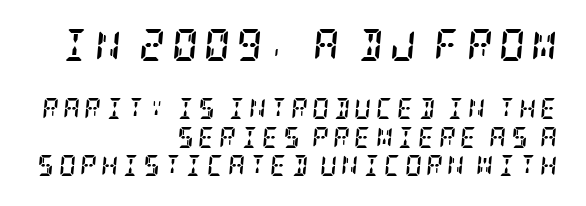
Block one is the big one; block two sits smaller underneath. If you measured baseline to baseline, you'd find a middling distance. Weight check: bold — yes, fully. What kind of face is this? One with serifs. Descenders hang freely into open space. Emphasis-style slanted type is in use.
